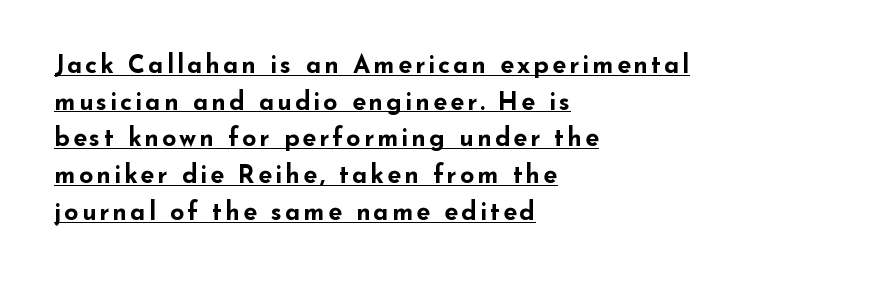
{"italic": "no", "bold": "yes", "underline": "yes", "align": "left", "line_spacing": "normal", "line_spacing_ratio": 1.47, "glyph_px": 25}
